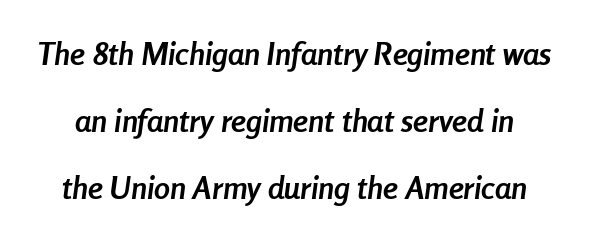
The image shows 32 px semibold, condensed type, italic (leaning right); set loose line spacing (2.1x), normal letter spacing, not underlined; low stroke contrast and a medium x-height.
